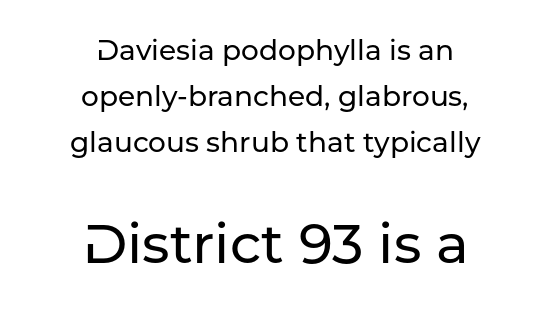
{"serif": "no", "italic": "no", "width": "normal", "stroke_contrast": "low", "x_height": "medium", "monospaced": "no", "underline": "no", "align": "center", "line_spacing": "normal", "line_spacing_ratio": 1.65, "letter_spacing": "normal", "letter_spacing_em": 0.0, "larger_block": "second", "size_ratio": 1.96, "glyph_px": 55}
